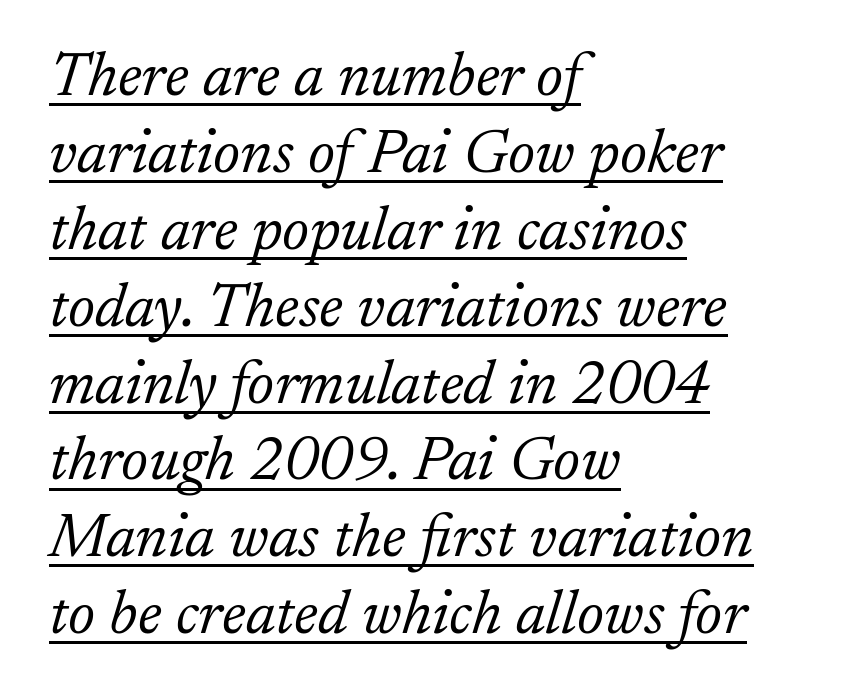
{"serif": "yes", "italic": "yes", "lean": "right", "slant_degrees": 17, "bold": "no", "weight": "light", "width": "normal", "stroke_contrast": "low", "x_height": "small", "monospaced": "no", "underline": "yes", "align": "left", "line_spacing_ratio": 1.24, "letter_spacing": "normal", "letter_spacing_em": 0.0, "glyph_px": 62}
